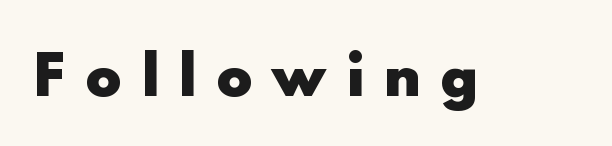
These lines are composed in type without serifs. This sample has the flowing, uneven cadence of proportional lettering. A clean baseline with only descenders dipping below it. Loose tracking; the words dissolve into strings of separated letters. These words are printed bold, with thick strokes throughout. This is the regular roman posture of the typeface.
